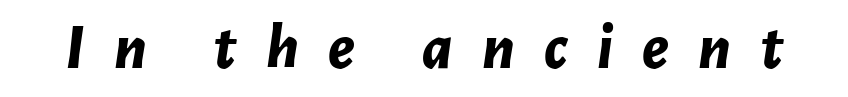
Q: Is the text bold? A: Yes.
Q: Is the text italic (slanted)? A: Yes, it leans right by about 7 degrees.
Q: Is the text underlined? A: No.
Q: Is the spacing between letters normal or unusually wide? A: Unusually wide.
Q: Width (condensed, normal, or wide)? A: Normal.
Q: Stroke contrast? A: Low.
Q: x-height? A: Medium.
Q: Monospaced? A: No.
